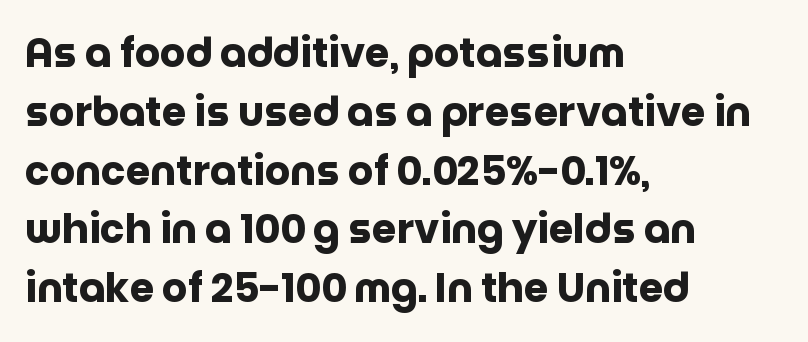
A typesetter would call this leading conventional body-copy spacing. How are the letters spaced? Ordinarily, with no added tracking. Descender tails drop into unmarked territory. The rendering uses natural spacing where letterforms have individual widths.
